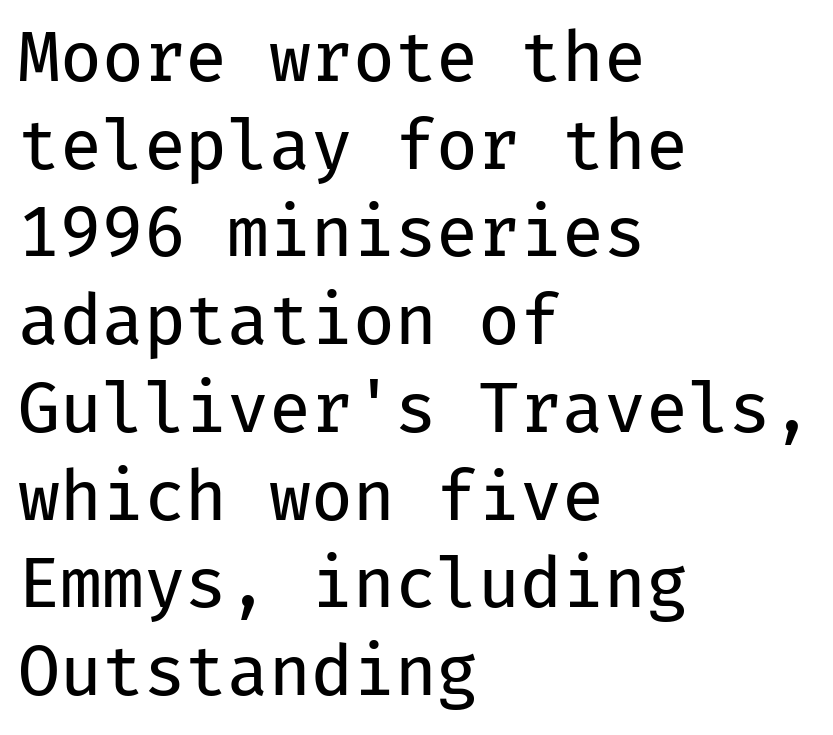
The image shows 68 px regular-weight sans-serif type, upright, monospaced; set left-aligned, normal line spacing (1.29x), normal letter spacing, not underlined; low stroke contrast and a medium x-height.
